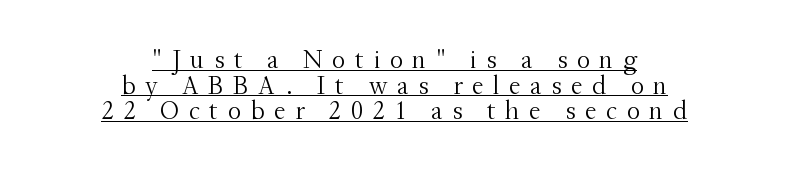
A light-to-regular cut is what we see here. The space between consecutive lines is stingy. You can see a thin bar hugging the bottom of the glyphs. Loose tracking; the words dissolve into strings of separated letters. Style check: upright.
